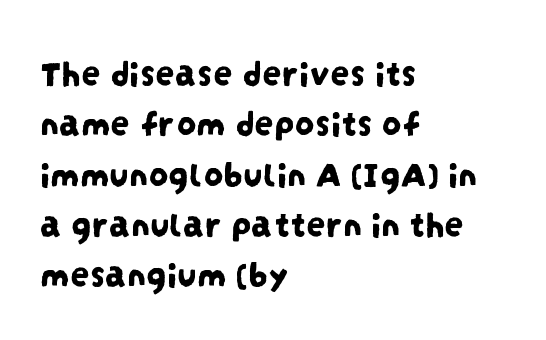
Q: Is the typeface a serif or a sans-serif typeface? A: Sans-serif.
Q: Is the text underlined? A: No.
Q: How is the paragraph aligned? A: Left-aligned.
Q: Is the spacing between letters normal or unusually wide? A: Normal.
Q: Is the spacing between lines tight, normal or loose? A: Normal.
Q: Width (condensed, normal, or wide)? A: Condensed.
Q: Stroke contrast? A: Low.
Q: x-height? A: Large.
Q: Monospaced? A: No.
